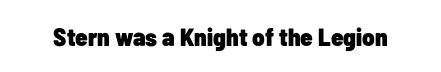
The image shows 25 px bold type, upright; set normal letter spacing, not underlined.
